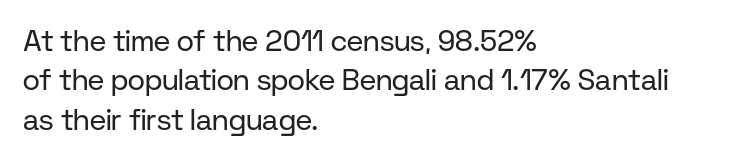
{"serif": "no", "italic": "no", "bold": "no", "weight": "regular", "width": "normal", "stroke_contrast": "low", "x_height": "medium", "monospaced": "no", "underline": "no", "align": "left", "line_spacing": "normal", "line_spacing_ratio": 1.36, "letter_spacing": "normal", "letter_spacing_em": 0.0, "glyph_px": 29}
